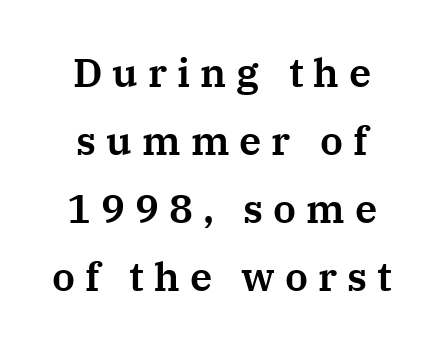
{"serif": "yes", "italic": "no", "width": "normal", "stroke_contrast": "medium", "x_height": "medium", "monospaced": "no", "underline": "no", "align": "center", "line_spacing": "normal", "line_spacing_ratio": 1.7, "letter_spacing": "wide", "letter_spacing_em": 0.25, "glyph_px": 40}
